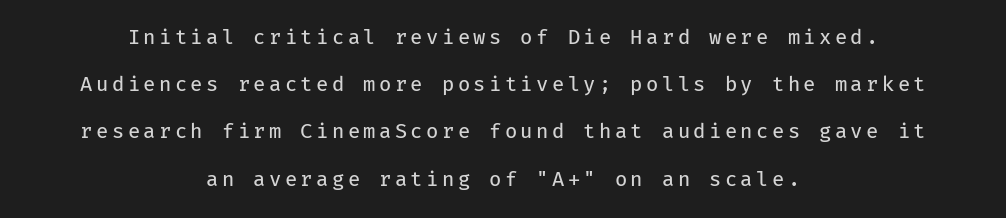
Bare-footed words on every line. Is the block centered? Yes — each line is placed symmetrically about the middle. Notice the wide empty band between every row — that's loose leading. Every stem runs plumb, perpendicular to the baseline.
